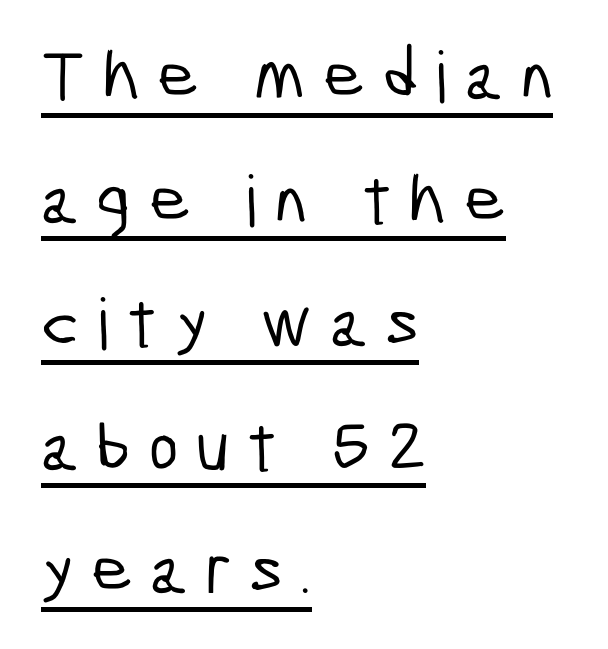
The image shows 71 px condensed sans-serif type; set left-aligned, line spacing 1.74x, unusually wide letter spacing (+0.25 em), underlined; low stroke contrast and a medium x-height.
